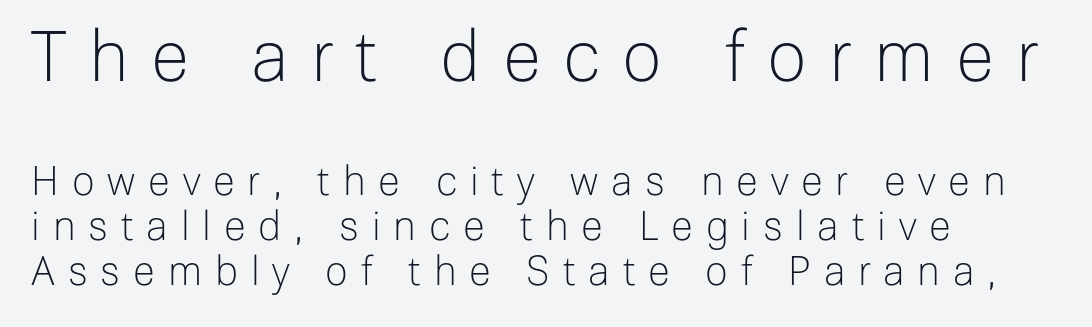
Q: Is the text bold? A: No.
Q: Is the text italic (slanted)? A: No, it is upright.
Q: Is the typeface a serif or a sans-serif typeface? A: Sans-serif.
Q: Is the text underlined? A: No.
Q: How is the paragraph aligned? A: Left-aligned.
Q: Is the spacing between letters normal or unusually wide? A: Unusually wide.
Q: Is the spacing between lines tight, normal or loose? A: Tight.
Q: Which block of text is set in a larger size, the first (top) or the second (bottom)? A: The first (top) one.
Q: Width (condensed, normal, or wide)? A: Normal.
Q: Stroke contrast? A: Low.
Q: x-height? A: Medium.
Q: Monospaced? A: No.
